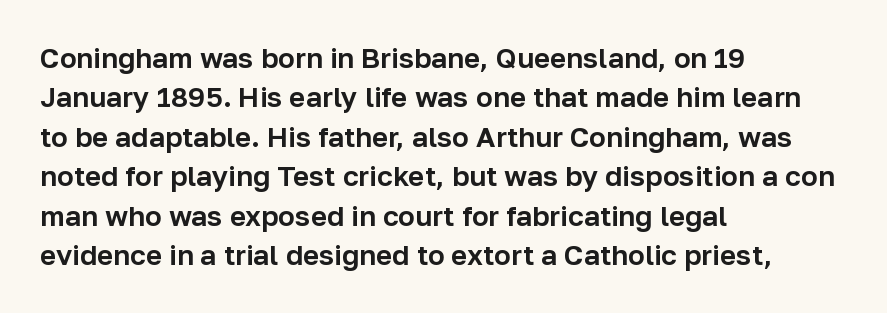
Q: Is the text italic (slanted)? A: No, it is upright.
Q: Is the typeface a serif or a sans-serif typeface? A: Sans-serif.
Q: Is the text underlined? A: No.
Q: How is the paragraph aligned? A: Left-aligned.
Q: Is the spacing between letters normal or unusually wide? A: Normal.
Q: Is the spacing between lines tight, normal or loose? A: Normal.
Q: Width (condensed, normal, or wide)? A: Normal.
Q: Stroke contrast? A: Low.
Q: x-height? A: Medium.
Q: Monospaced? A: No.
